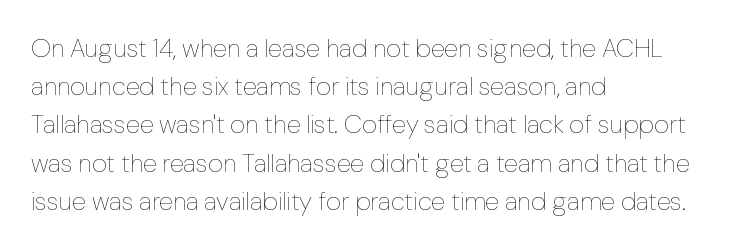
{"italic": "no", "bold": "no", "underline": "no", "align": "left", "line_spacing": "normal", "line_spacing_ratio": 1.47, "letter_spacing": "normal", "letter_spacing_em": 0.0, "glyph_px": 26}
